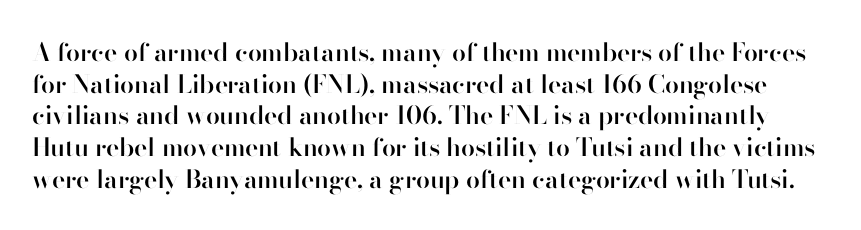
Q: Is the text bold? A: Semi-bold.
Q: Is the text italic (slanted)? A: No, it is upright.
Q: Is the text underlined? A: No.
Q: Is the spacing between letters normal or unusually wide? A: Normal.
Q: Is the spacing between lines tight, normal or loose? A: Normal.
